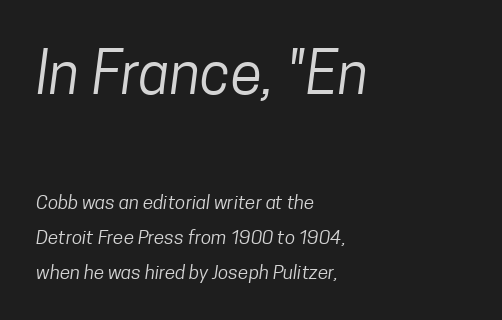
The image shows 58 px regular-weight, condensed sans-serif type; set left-aligned, line spacing 1.85x, normal letter spacing, not underlined; the first (top) block is 3.05x larger; low stroke contrast and a medium x-height.
